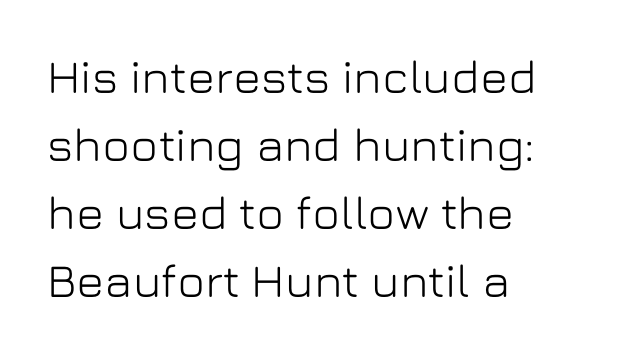
Q: Is the text italic (slanted)? A: No, it is upright.
Q: Is the typeface a serif or a sans-serif typeface? A: Sans-serif.
Q: Is the text underlined? A: No.
Q: How is the paragraph aligned? A: Left-aligned.
Q: Is the spacing between letters normal or unusually wide? A: Normal.
Q: Is the spacing between lines tight, normal or loose? A: Normal.
Q: Width (condensed, normal, or wide)? A: Normal.
Q: Stroke contrast? A: Low.
Q: x-height? A: Medium.
Q: Monospaced? A: No.
